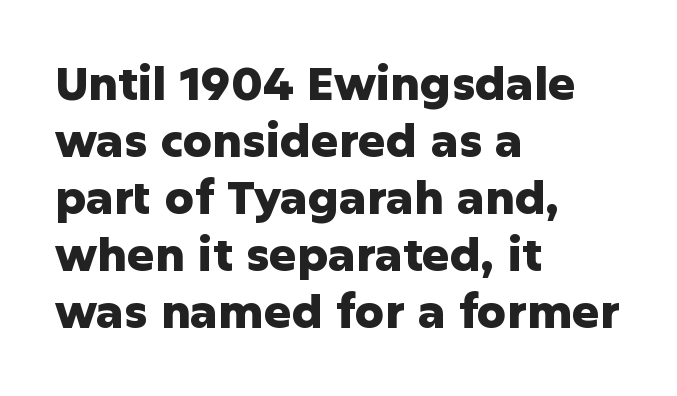
The image shows 46 px heavy sans-serif type, upright; set left-aligned, line spacing 1.24x, normal letter spacing, not underlined; low stroke contrast and a medium x-height.
